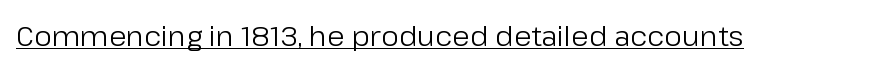
Q: Is the text bold? A: No.
Q: Is the text italic (slanted)? A: No, it is upright.
Q: Is the typeface a serif or a sans-serif typeface? A: Sans-serif.
Q: Is the text underlined? A: Yes.
Q: Is the spacing between letters normal or unusually wide? A: Normal.
Q: Width (condensed, normal, or wide)? A: Normal.
Q: Stroke contrast? A: Low.
Q: x-height? A: Medium.
Q: Monospaced? A: No.
